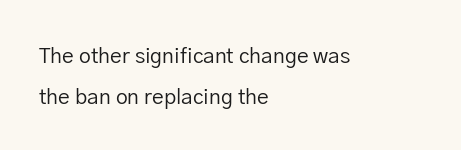
{"italic": "no", "bold": "no", "underline": "no", "align": "left", "line_spacing": "loose", "line_spacing_ratio": 1.95, "letter_spacing": "normal", "letter_spacing_em": 0.0, "glyph_px": 21}
